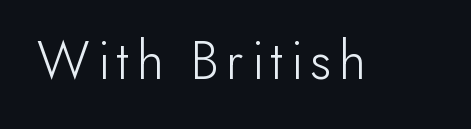
{"serif": "no", "italic": "no", "bold": "no", "weight": "light", "width": "normal", "stroke_contrast": "low", "x_height": "small", "monospaced": "no", "underline": "no", "glyph_px": 58}
